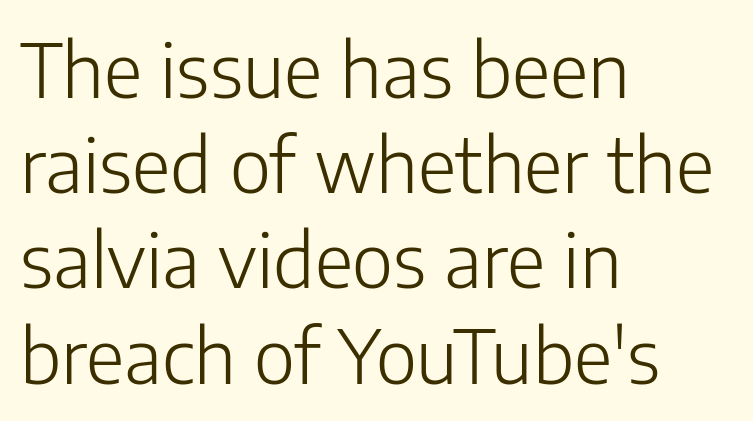
Think of a printed novel: that variable character pitch is what you see here. These lines are set flush left with a ragged right edge. The letters stand upright; this is a roman face. Interline gaps are of average width in this sample.
